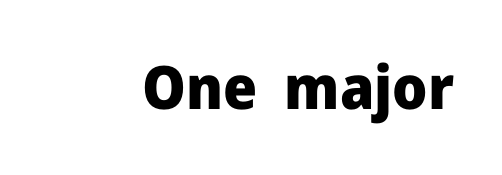
{"serif": "no", "italic": "no", "bold": "yes", "weight": "heavy", "width": "normal", "stroke_contrast": "low", "x_height": "medium", "monospaced": "no", "underline": "no", "letter_spacing": "normal", "letter_spacing_em": 0.0, "glyph_px": 60}
